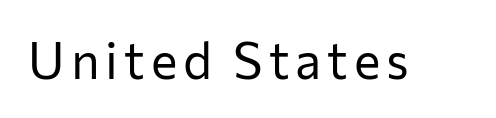
The image shows 50 px regular-weight sans-serif type, upright; set not underlined; low stroke contrast and a medium x-height.
